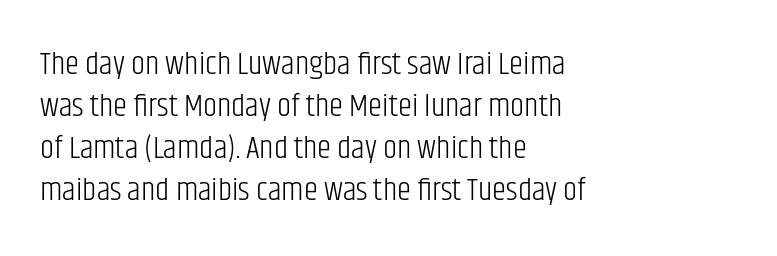
Q: Is the text bold? A: No.
Q: Is the text italic (slanted)? A: No, it is upright.
Q: Is the typeface a serif or a sans-serif typeface? A: Sans-serif.
Q: Is the text underlined? A: No.
Q: How is the paragraph aligned? A: Left-aligned.
Q: Is the spacing between letters normal or unusually wide? A: Normal.
Q: Is the spacing between lines tight, normal or loose? A: Normal.
Q: Width (condensed, normal, or wide)? A: Condensed.
Q: Stroke contrast? A: Low.
Q: x-height? A: Large.
Q: Monospaced? A: No.
